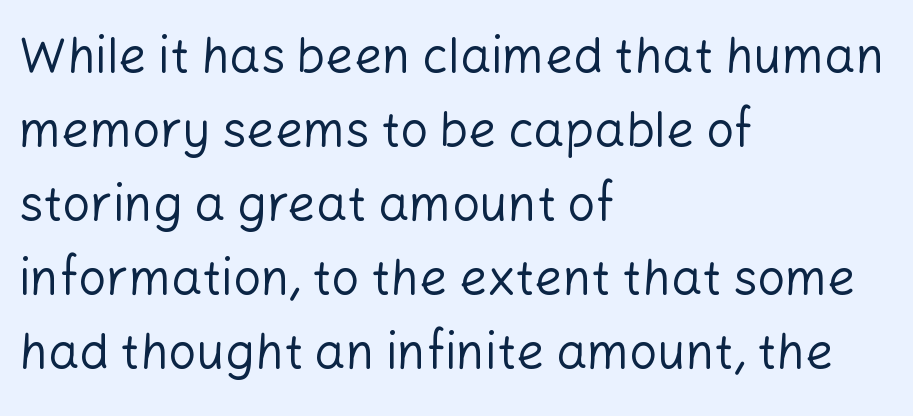
{"serif": "no", "italic": "no", "bold": "no", "weight": "regular", "width": "normal", "stroke_contrast": "low", "x_height": "medium", "monospaced": "no", "underline": "no", "align": "left", "line_spacing": "normal", "line_spacing_ratio": 1.51, "letter_spacing": "normal", "letter_spacing_em": 0.0, "glyph_px": 49}
